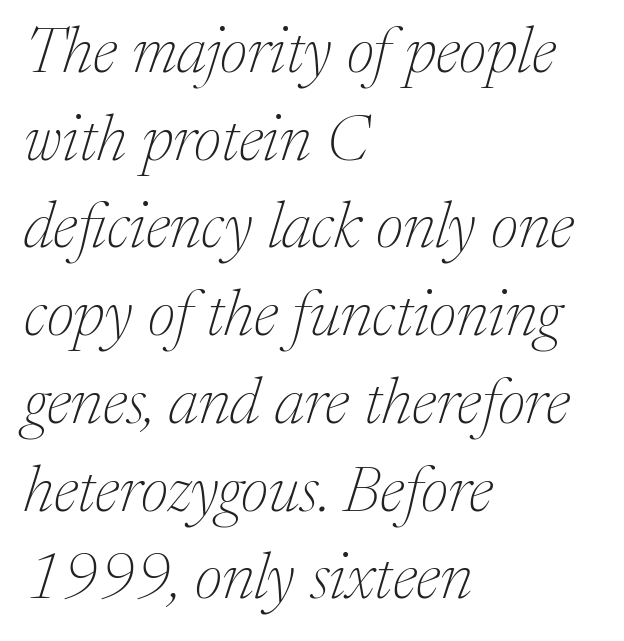
{"serif": "yes", "italic": "yes", "lean": "right", "slant_degrees": 17, "bold": "no", "weight": "thin", "width": "normal", "stroke_contrast": "medium", "x_height": "medium", "monospaced": "no", "underline": "no", "align": "left", "line_spacing": "normal", "line_spacing_ratio": 1.35, "letter_spacing": "normal", "letter_spacing_em": 0.0, "glyph_px": 65}
